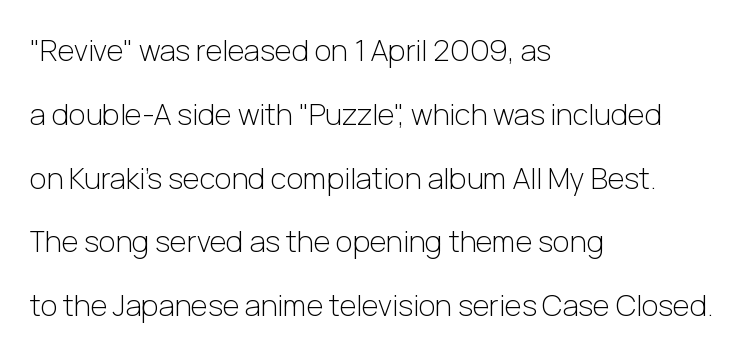
{"serif": "no", "italic": "no", "bold": "no", "weight": "light", "width": "normal", "stroke_contrast": "low", "x_height": "medium", "monospaced": "no", "underline": "no", "align": "left", "line_spacing": "loose", "line_spacing_ratio": 2.2, "letter_spacing": "normal", "letter_spacing_em": 0.0, "glyph_px": 29}
